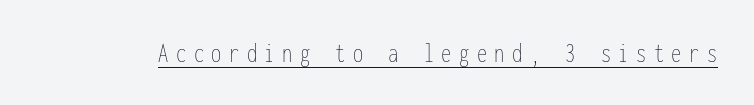
Q: Is the text bold? A: No.
Q: Is the text italic (slanted)? A: No, it is upright.
Q: Is the text underlined? A: Yes.
Q: Is the spacing between letters normal or unusually wide? A: Unusually wide.
Q: Width (condensed, normal, or wide)? A: Condensed.
Q: Stroke contrast? A: Low.
Q: x-height? A: Medium.
Q: Monospaced? A: Yes.
